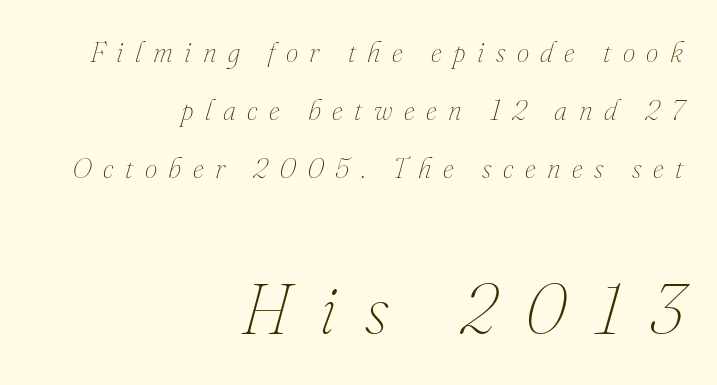
{"italic": "yes", "lean": "right", "slant_degrees": 16, "bold": "no", "weight": "thin", "width": "normal", "stroke_contrast": "medium", "x_height": "small", "monospaced": "no", "underline": "no", "align": "right", "line_spacing": "loose", "line_spacing_ratio": 2.07, "letter_spacing": "wide", "letter_spacing_em": 0.41, "larger_block": "second", "size_ratio": 2.5, "glyph_px": 70}
